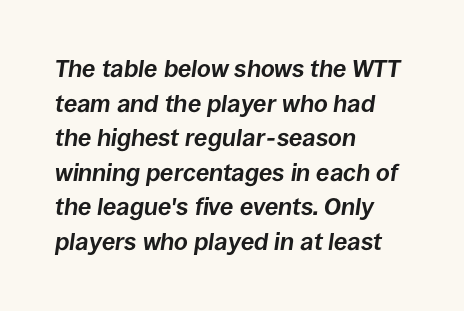
What stands out about the letter spacing? Nothing — it is the standard amount. Any mark beneath the type? The region is blank. In terms of weight, the rendering is a true, heavy bold. These lines stack with their left ends in a neat column.
